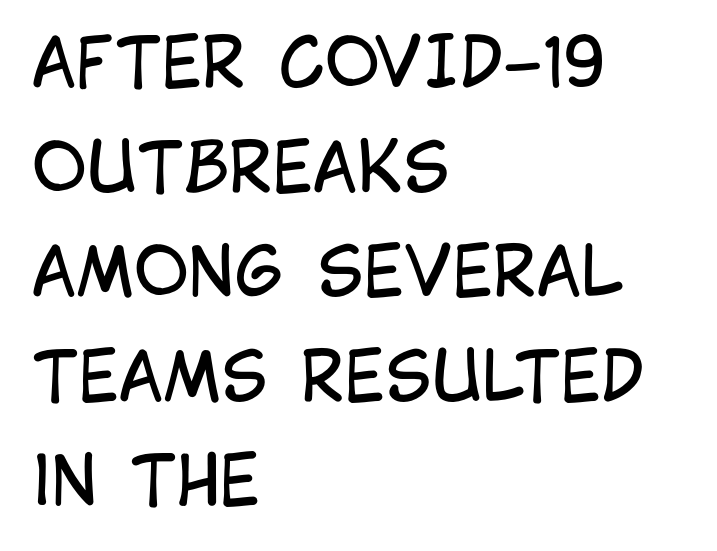
The block of text has a typical density, with ordinary space between rows. What stands out about the letter spacing? Nothing — it is the standard amount. Think of a printed novel: that variable character pitch is what you see here. Beneath every word, the page is bare.
